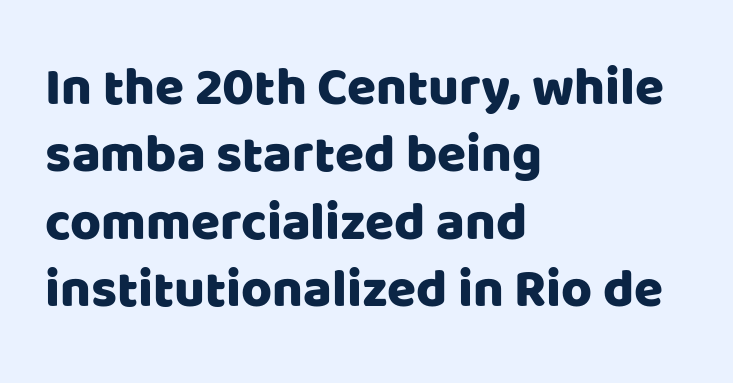
Q: Is the text italic (slanted)? A: No, it is upright.
Q: Is the typeface a serif or a sans-serif typeface? A: Sans-serif.
Q: Is the text underlined? A: No.
Q: How is the paragraph aligned? A: Left-aligned.
Q: Is the spacing between letters normal or unusually wide? A: Normal.
Q: Is the spacing between lines tight, normal or loose? A: Normal.
Q: Width (condensed, normal, or wide)? A: Normal.
Q: Stroke contrast? A: Low.
Q: x-height? A: Large.
Q: Monospaced? A: No.
